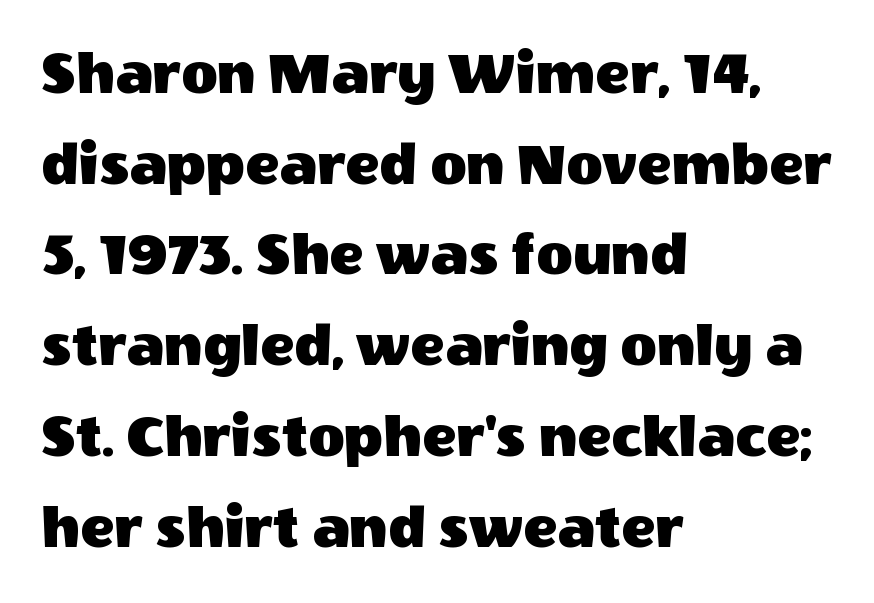
{"serif": "no", "italic": "no", "width": "normal", "x_height": "large", "monospaced": "no", "underline": "no", "align": "left", "line_spacing": "normal", "line_spacing_ratio": 1.44, "letter_spacing": "normal", "letter_spacing_em": 0.0, "glyph_px": 63}
